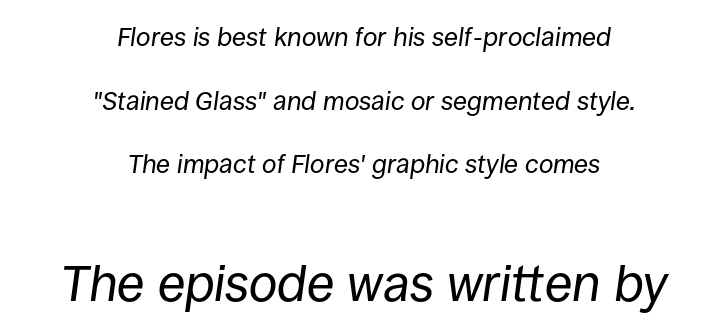
On a weight scale, this lands at 450 or below. Every row of glyphs is offset so its center matches the block's center. Is the type slanted? Yes — the strokes lean at a clear angle. Widely set lines give the paragraph a tall, airy silhouette. Caption: upper text group reduced, lower text group enlarged.
